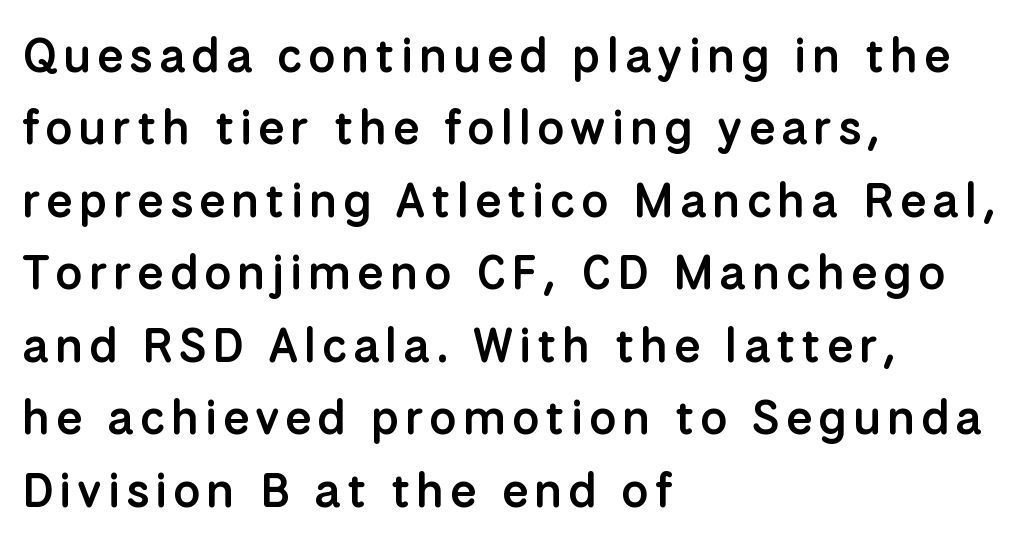
Upright lettering throughout. Horizontal alignment here is leftward, the default for most running prose. Any mark beneath the type? The region is blank. Stroke thickness is moderately raised; the sample reads as semibold. Each letter keeps its own natural width here, so spacing adapts to shape. Check where the strokes stop: nothing finishes them off — pure sans.
